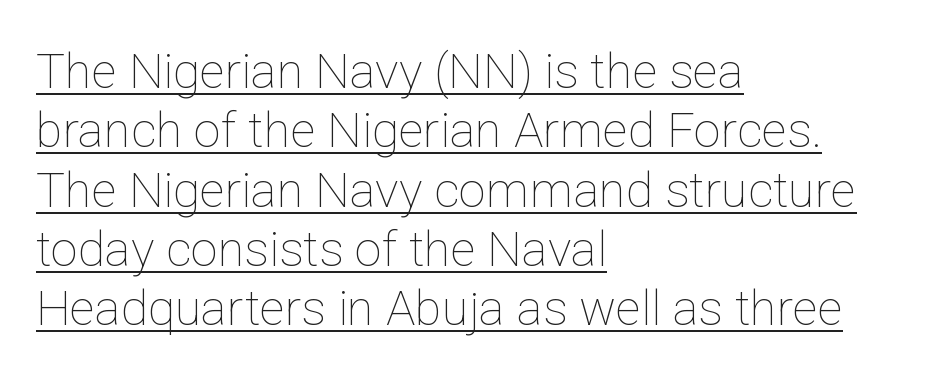
All the whitespace from short lines collects on the right. Words appear dense and cohesive because spacing is normal. The specimen includes a rule beneath the text block's lines. Notice how the stems are strictly vertical — no italics here. The passage shown is typed in a proportional face where columns would drift. Bold? No — there's no thickening of the strokes.
